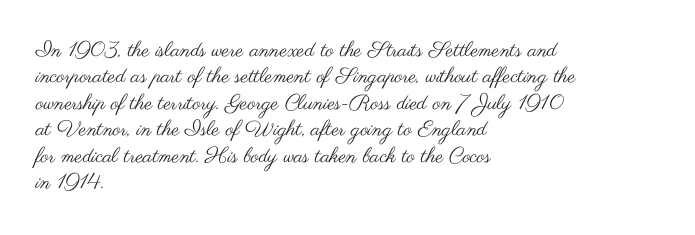
Q: Is the text bold? A: No.
Q: Is the text italic (slanted)? A: Yes.
Q: Is the text underlined? A: No.
Q: How is the paragraph aligned? A: Left-aligned.
Q: Is the spacing between letters normal or unusually wide? A: Normal.
Q: Is the spacing between lines tight, normal or loose? A: Normal.
